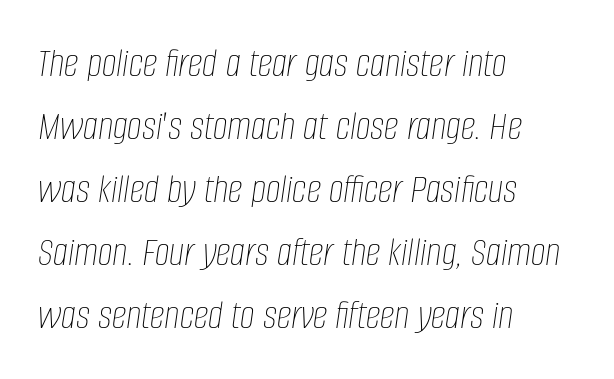
The image shows 42 px thin, condensed type, italic (leaning right); set left-aligned, normal line spacing (1.5x), normal letter spacing, not underlined; low stroke contrast and a large x-height.
